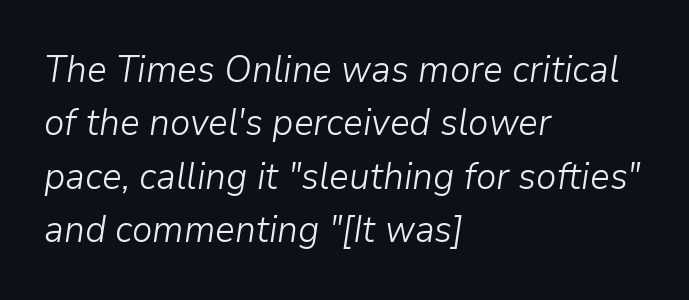
A typesetter would mark this as italic. Horizontal bands of white between lines are of average thickness. Spacing between characters is what you'd get straight out of the box. Looks like regular typesetting: each glyph gets only the width it needs. The typesetter chose a ragged-right arrangement here. Letters have the restrained weight of plain body copy at most.
